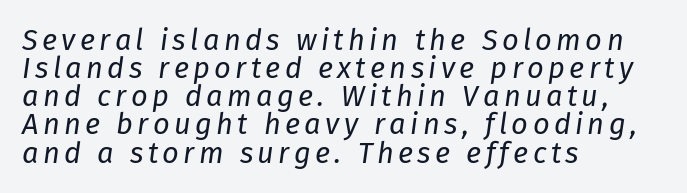
These glyphs show unthickened strokes, regular width or finer. Left-aligned paragraph, ragged on the right. Is there much room between lines? No — they nearly touch. These lines are rendered in a variable-pitch font. Words float on clear page, feet unadorned. In terms of posture, this sample is oblique.
